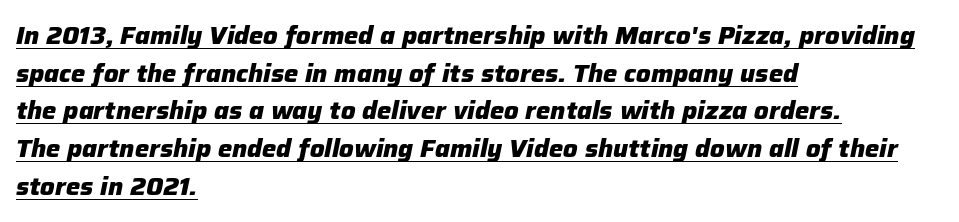
{"italic": "yes", "lean": "right", "slant_degrees": 12, "bold": "yes", "underline": "yes", "align": "left", "line_spacing": "normal", "line_spacing_ratio": 1.57, "letter_spacing": "normal", "letter_spacing_em": 0.0, "glyph_px": 24}
